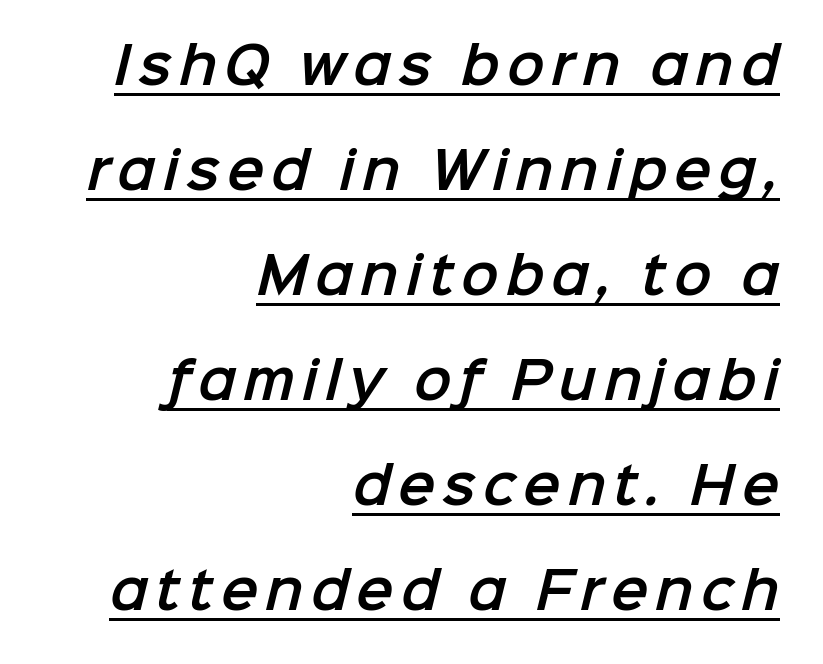
{"serif": "no", "width": "normal", "stroke_contrast": "low", "x_height": "medium", "monospaced": "no", "underline": "yes", "align": "right", "line_spacing": "loose", "line_spacing_ratio": 2.1, "glyph_px": 50}
